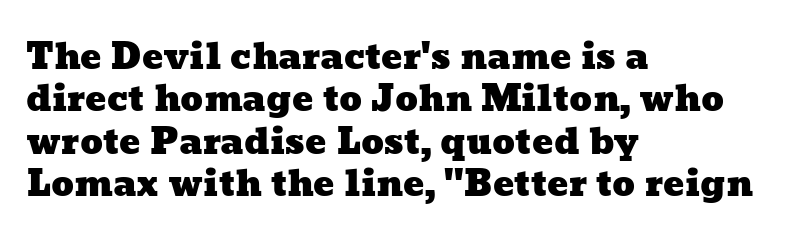
These lines keep a tight, regular rhythm from letter to letter. The paragraph has a hard left edge and a soft right edge. Words float on clear page, feet unadorned. Looks like regular typesetting: each glyph gets only the width it needs.
